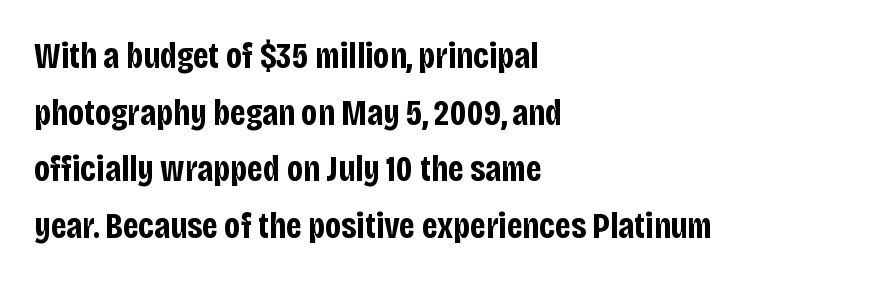
{"serif": "no", "italic": "no", "bold": "yes", "weight": "bold", "width": "condensed", "stroke_contrast": "low", "x_height": "large", "monospaced": "no", "underline": "no", "align": "left", "line_spacing": "normal", "line_spacing_ratio": 1.57, "letter_spacing": "normal", "letter_spacing_em": 0.0, "glyph_px": 36}
